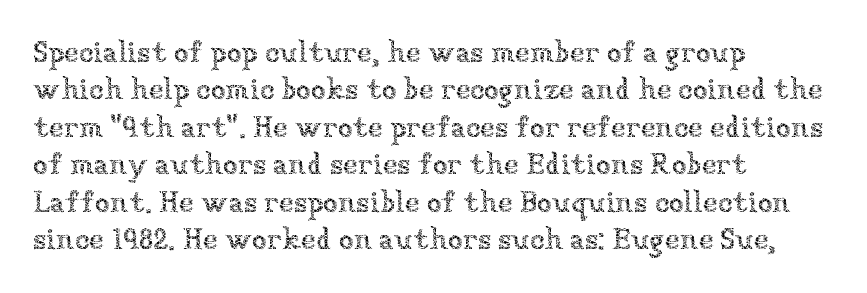
Q: Is the text bold? A: No.
Q: Is the text italic (slanted)? A: No, it is upright.
Q: Is the text underlined? A: No.
Q: How is the paragraph aligned? A: Left-aligned.
Q: Is the spacing between letters normal or unusually wide? A: Normal.
Q: Is the spacing between lines tight, normal or loose? A: Normal.
Q: Width (condensed, normal, or wide)? A: Normal.
Q: Stroke contrast? A: Low.
Q: x-height? A: Medium.
Q: Monospaced? A: No.
